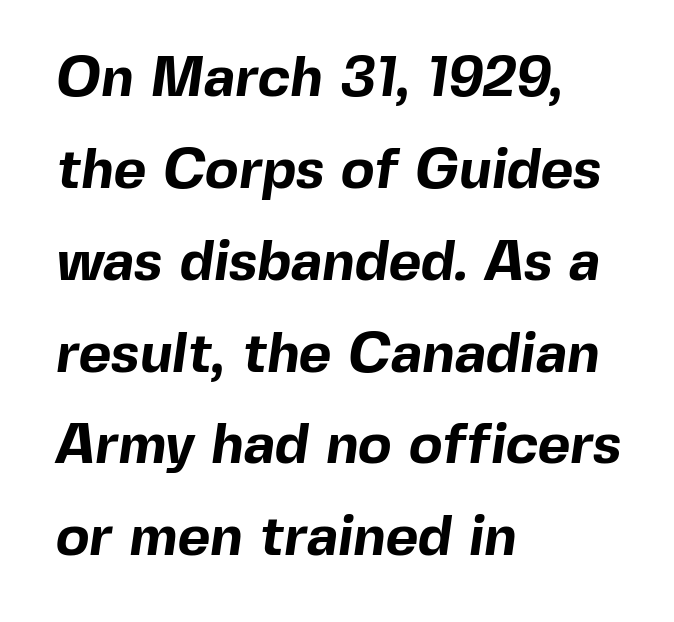
How would I describe the line gaps? Plain and ordinary. Nope, no serifs anywhere on these letters. This rendering uses left alignment, leaving the right contour irregular. Each letter keeps its own natural width here, so spacing adapts to shape. This rendering features lettering with no underline. The tracking reads as untouched default to a designer's eye.
